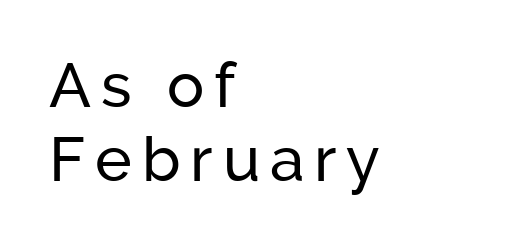
Proportional: the letters do not fall into vertical columns. A clean baseline with only descenders dipping below it. The lines in this sample share a left origin and differ only in where they stop. The type family on display is of the sans-serif kind. Quick note: not italic, upright.
